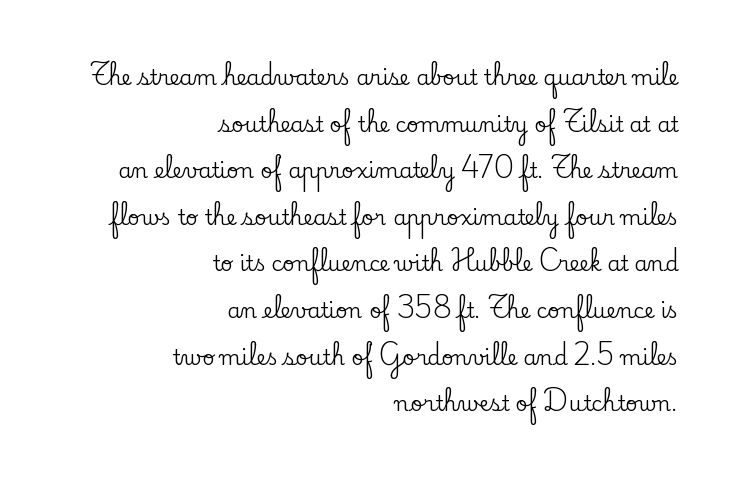
The image shows 21 px text type, upright; set right-aligned, loose line spacing (2.22x), normal letter spacing, not underlined.
